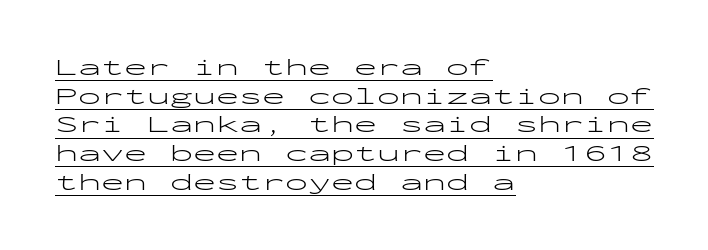
The image shows 23 px text type, upright; set left-aligned, normal line spacing (1.25x), normal letter spacing, underlined.
